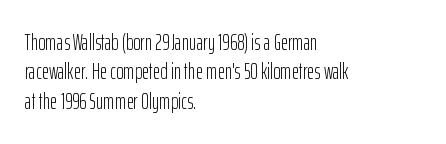
The image shows 22 px text type, upright; set left-aligned, normal line spacing (1.33x), normal letter spacing, not underlined.
